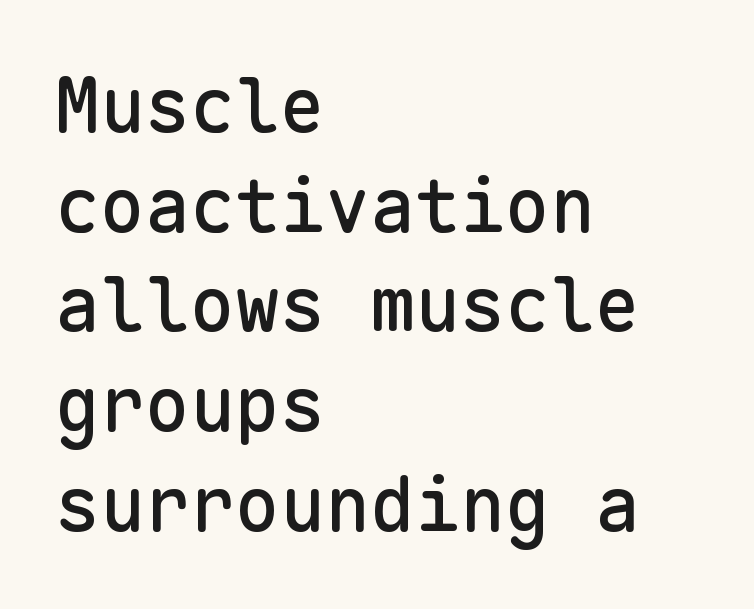
Serif or sans? Sans — the stroke terminals are bare. Standard letterfit; no display-style spreading of the glyphs. Is this a fixed-width face? Yes — each glyph sits in an identical cell. Letters rest on an invisible, unmarked baseline. The letters stand straight up with perfectly vertical stems.
